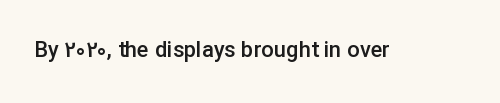
{"italic": "no", "bold": "semi", "underline": "no", "letter_spacing": "normal", "letter_spacing_em": 0.0, "glyph_px": 22}
